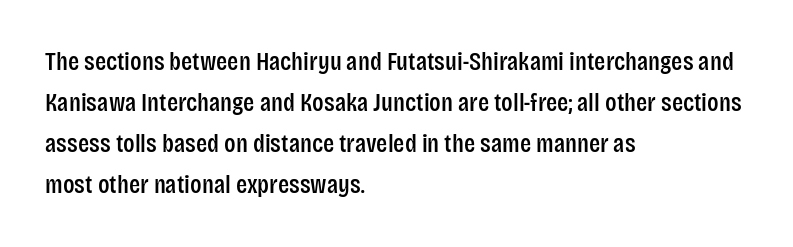
Descenders hang freely into open space. The font's upright variant was chosen for this text. Alignment: flush left. Leading: standard. The letterforms sit shoulder to shoulder at normal distance.
